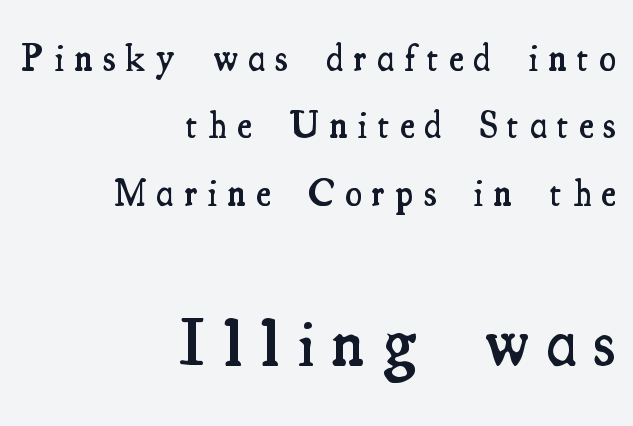
Check under the words: just untouched page. Style check: upright. Honestly, the letter spacing is so wide it's the main thing you notice. The face used here is proportionally spaced, like ordinary book or web type. What kind of face is this? One with serifs. Set as a demibold, roughly 600 on the weight scale.
